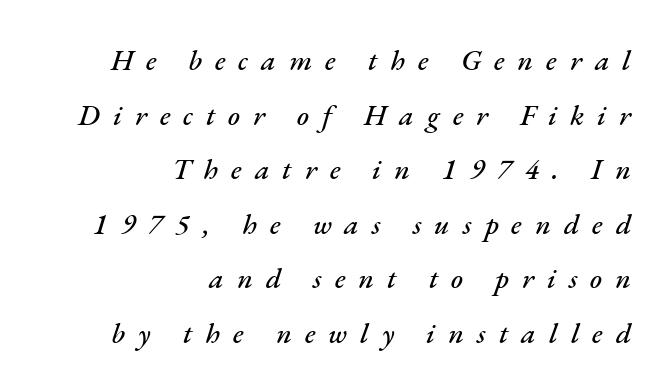
Rule under the text: the space is simply empty. These lines are rendered in a variable-pitch font. Leftover space on each line is placed entirely before the opening word. The lettering tilts uniformly, giving the passage an italic look. The tracking reads as deliberately expanded to a designer's eye.
